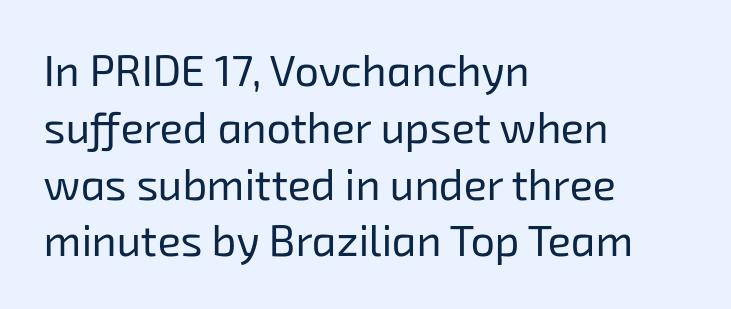
{"serif": "no", "bold": "no", "weight": "regular", "width": "normal", "stroke_contrast": "low", "x_height": "medium", "monospaced": "no", "underline": "no", "align": "left", "line_spacing": "normal", "line_spacing_ratio": 1.32, "letter_spacing": "normal", "letter_spacing_em": 0.0, "glyph_px": 43}
